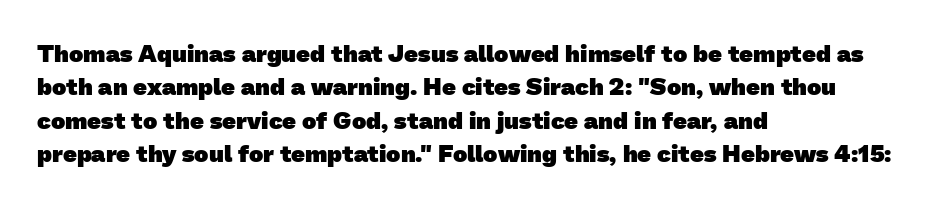
{"bold": "yes", "underline": "no", "align": "left", "line_spacing": "normal", "line_spacing_ratio": 1.39, "letter_spacing": "normal", "letter_spacing_em": 0.0, "glyph_px": 24}
